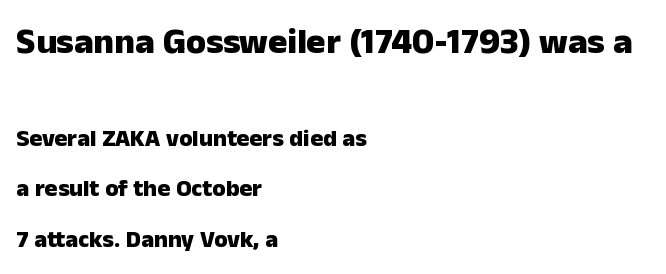
Q: Is the text bold? A: Yes.
Q: Is the text italic (slanted)? A: No, it is upright.
Q: Is the typeface a serif or a sans-serif typeface? A: Sans-serif.
Q: Is the text underlined? A: No.
Q: How is the paragraph aligned? A: Left-aligned.
Q: Is the spacing between letters normal or unusually wide? A: Normal.
Q: Is the spacing between lines tight, normal or loose? A: Loose.
Q: Which block of text is set in a larger size, the first (top) or the second (bottom)? A: The first (top) one.
Q: Width (condensed, normal, or wide)? A: Normal.
Q: Stroke contrast? A: Low.
Q: x-height? A: Medium.
Q: Monospaced? A: No.
